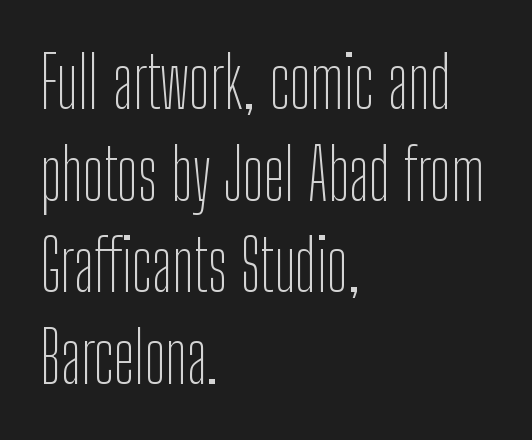
Nope, not italic — everything's standing straight. If you drew a ruler down the left edge, every line would touch it. Compared with typical paragraphs, the rows here are spaced about the same. The glyphs in this specimen are sans serif. The foot of each line stays bare and open.
